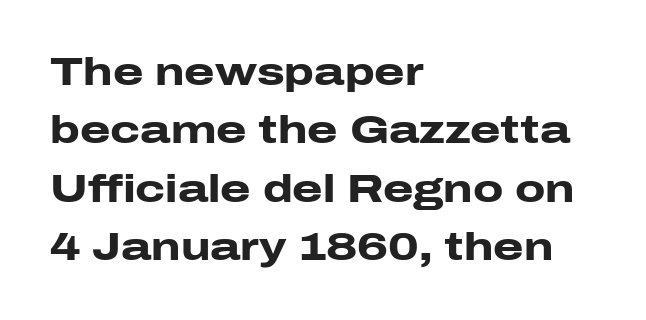
{"serif": "no", "italic": "no", "bold": "yes", "weight": "heavy", "width": "wide", "stroke_contrast": "low", "x_height": "medium", "monospaced": "no", "underline": "no", "align": "left", "line_spacing": "normal", "line_spacing_ratio": 1.5, "letter_spacing": "normal", "letter_spacing_em": 0.0, "glyph_px": 39}
